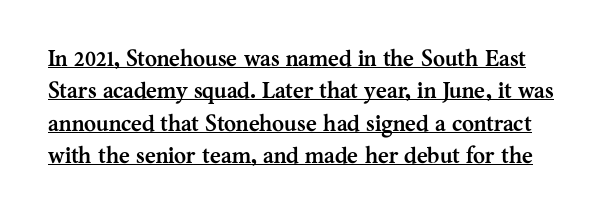
This sample keeps an unexceptional amount of space between lines. Unlike italic type, these characters show no tilt at all. Glance below the letters and you will spot a drawn line. Look at the stroke-to-counter ratio: heavy, a bold.
